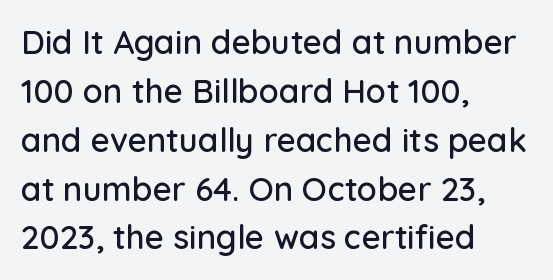
The image shows 33 px sans-serif type, upright; set left-aligned, normal line spacing (1.48x), normal letter spacing, not underlined; low stroke contrast and a medium x-height.
